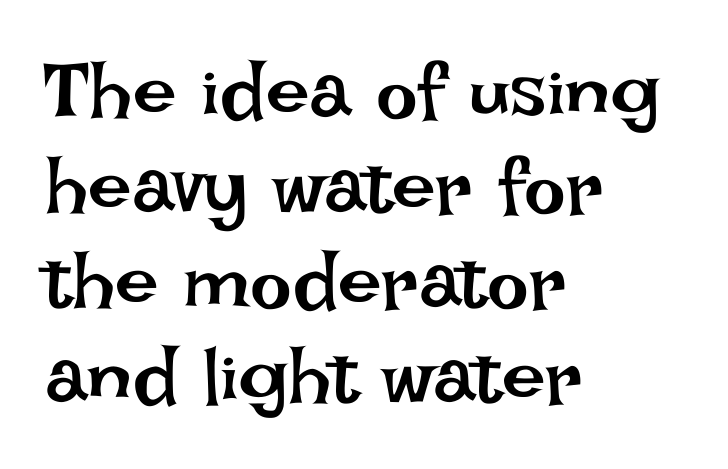
The glyphs are unaccompanied by any horizontal stroke below them. Every stem runs plumb, perpendicular to the baseline. Stroke thickness stays within the range of a standard reading face or lighter. Reading down the block, your eye returns to a fixed left position each line.
